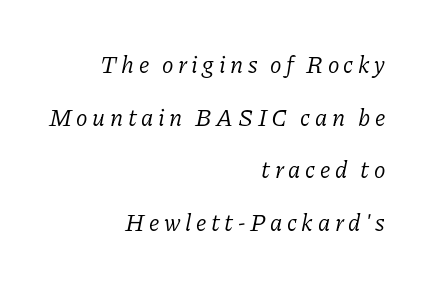
Each new line begins a long way beneath the previous one. The area under the type is left untouched. The strokes are not fattened; the text isn't bold. The glyphs look as if they've been sheared to an angle.
